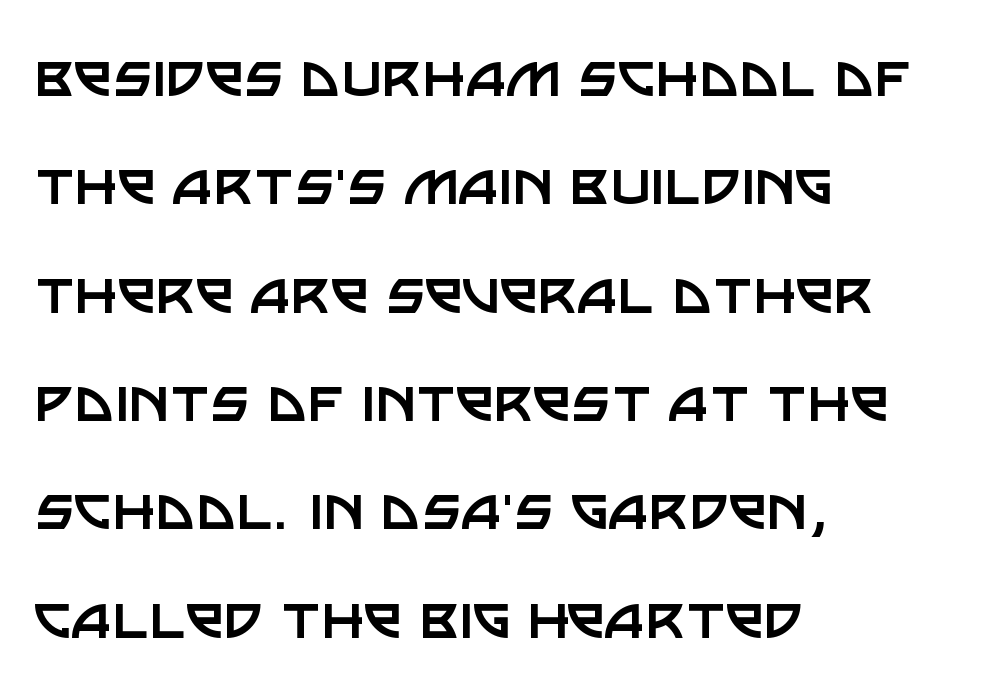
Q: Is the text bold? A: No.
Q: Is the text italic (slanted)? A: No, it is upright.
Q: Is the typeface a serif or a sans-serif typeface? A: Sans-serif.
Q: Is the text underlined? A: No.
Q: How is the paragraph aligned? A: Left-aligned.
Q: Is the spacing between letters normal or unusually wide? A: Normal.
Q: Is the spacing between lines tight, normal or loose? A: Normal.
Q: Width (condensed, normal, or wide)? A: Normal.
Q: Stroke contrast? A: Low.
Q: x-height? A: Large.
Q: Monospaced? A: No.
